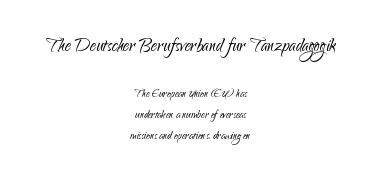
{"bold": "no", "underline": "no", "align": "center", "line_spacing": "normal", "line_spacing_ratio": 1.5, "letter_spacing": "normal", "letter_spacing_em": 0.0, "larger_block": "first", "size_ratio": 1.64, "glyph_px": 23}
